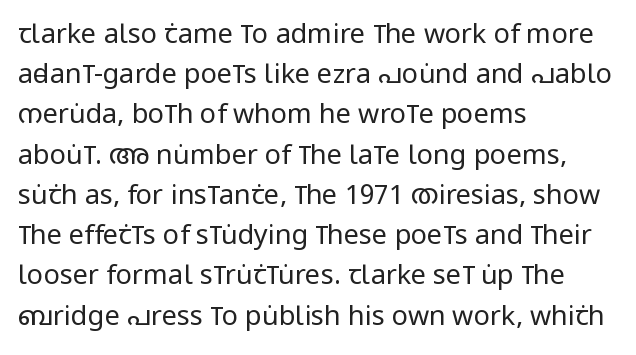
The image shows 27 px text type, upright; set left-aligned, normal line spacing (1.49x), normal letter spacing, not underlined.
